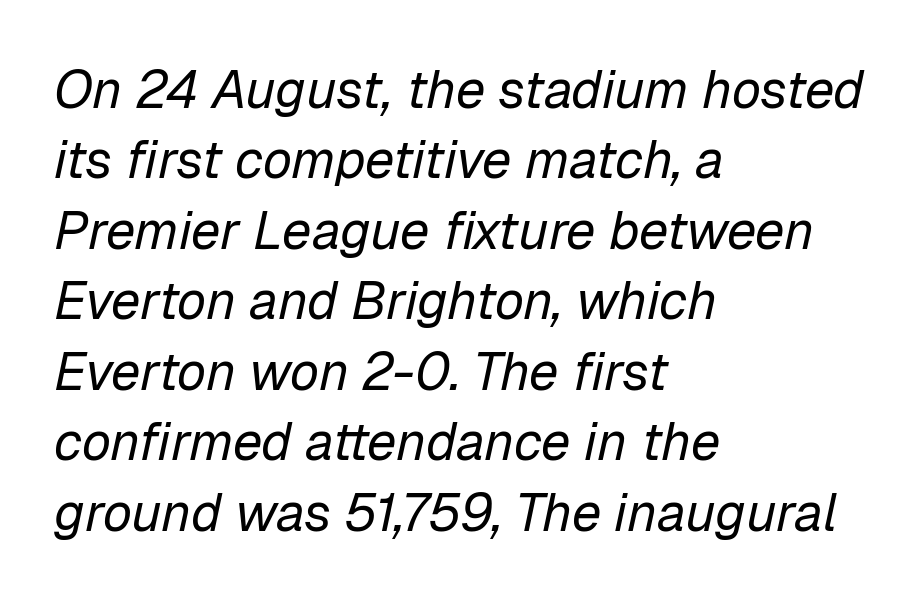
{"italic": "yes", "lean": "right", "slant_degrees": 12, "bold": "no", "weight": "regular", "width": "normal", "stroke_contrast": "low", "x_height": "medium", "monospaced": "no", "underline": "no", "align": "left", "line_spacing": "normal", "line_spacing_ratio": 1.33, "letter_spacing": "normal", "letter_spacing_em": 0.0, "glyph_px": 53}
